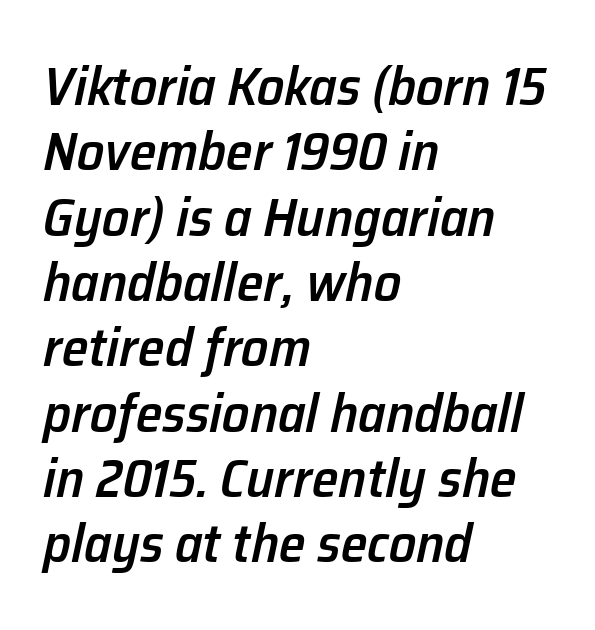
{"italic": "yes", "lean": "right", "slant_degrees": 12, "bold": "semi", "weight": "semibold", "width": "normal", "stroke_contrast": "low", "x_height": "medium", "monospaced": "no", "underline": "no", "align": "left", "line_spacing_ratio": 1.21, "letter_spacing": "normal", "letter_spacing_em": 0.0, "glyph_px": 54}
